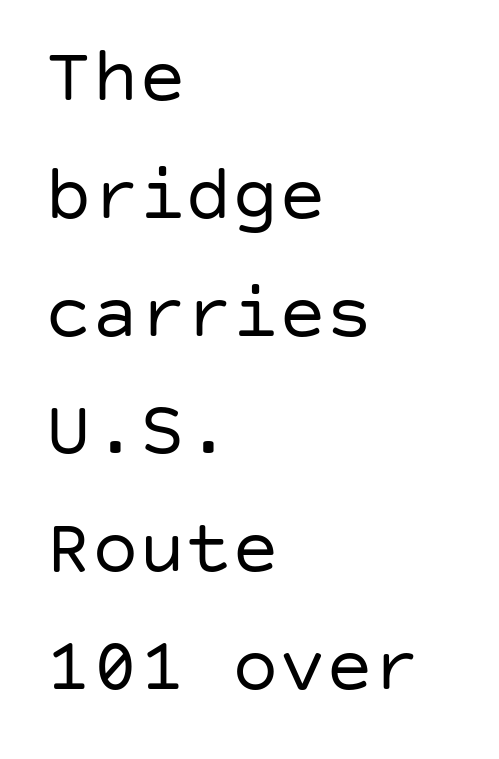
This rendering features lettering with no underline. The letters look calm and open, with moderate or lighter stems. Letterform terminals end flat and unadorned throughout the passage. Horizontal bands of white between lines are of average thickness. A classic flush-left, rag-right setting is used for this passage.
